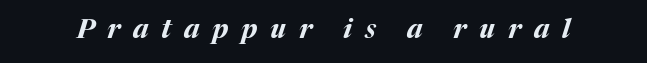
Slanted lettering throughout. These words are printed bold, with thick strokes throughout. The passage shown is not underscored anywhere. Short note: letters widely spaced.
